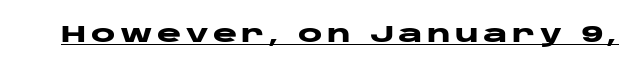
These characters rest on top of a visible drawn line. Caption: bold face, heavy strokes. No italicization has been applied; the sample stays upright.
